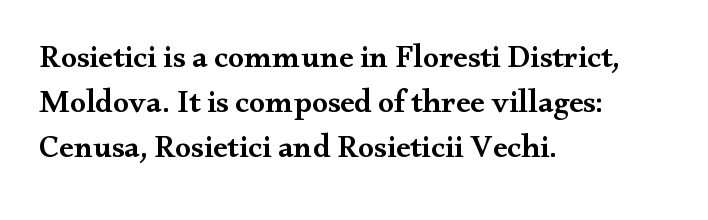
There is no visible air inserted between adjacent glyphs. The font family rendered here belongs to the serif group. The block of text has a typical density, with ordinary space between rows. Think of a printed novel: that variable character pitch is what you see here.
